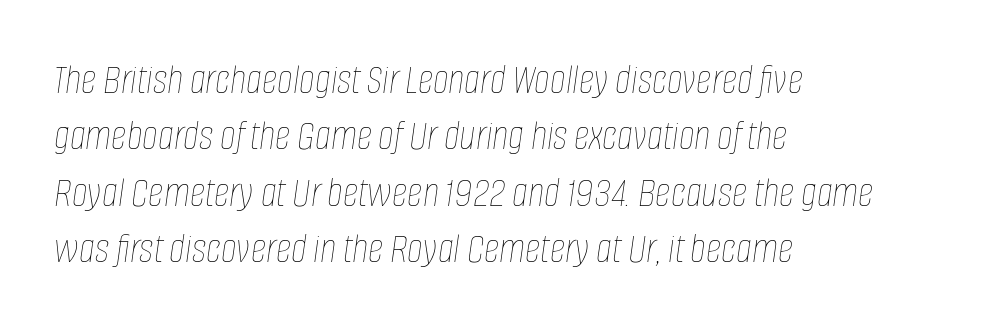
Q: Is the text bold? A: No.
Q: Is the text italic (slanted)? A: Yes, it leans right by about 8 degrees.
Q: Is the text underlined? A: No.
Q: How is the paragraph aligned? A: Left-aligned.
Q: Is the spacing between letters normal or unusually wide? A: Normal.
Q: Is the spacing between lines tight, normal or loose? A: Normal.
Q: Width (condensed, normal, or wide)? A: Condensed.
Q: Stroke contrast? A: Low.
Q: x-height? A: Large.
Q: Monospaced? A: No.
